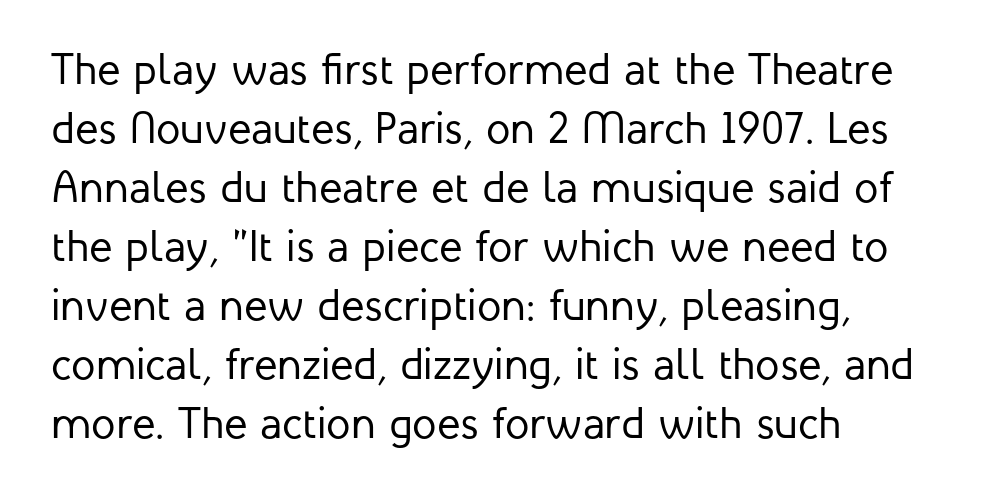
The image shows 44 px regular-weight sans-serif type, upright; set left-aligned, normal line spacing (1.34x), normal letter spacing, not underlined; low stroke contrast and a medium x-height.
